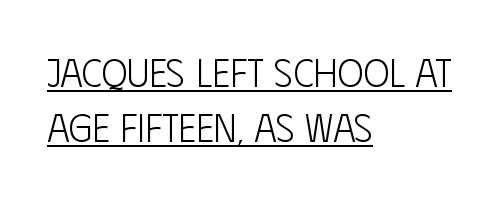
The image shows 39 px light, condensed sans-serif type, upright; set left-aligned, normal line spacing (1.4x), normal letter spacing, underlined; low stroke contrast and a large x-height.
